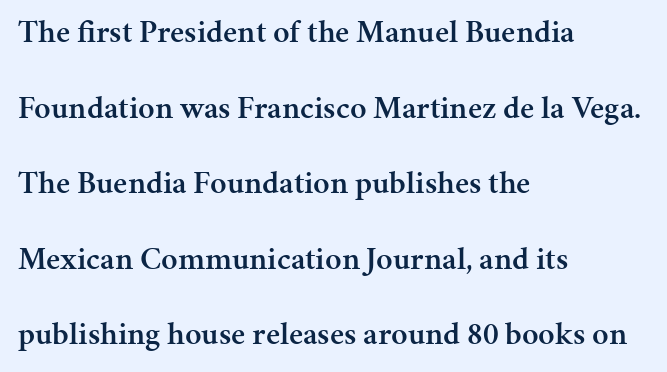
Q: Is the text bold? A: Semi-bold.
Q: Is the text italic (slanted)? A: No, it is upright.
Q: Is the typeface a serif or a sans-serif typeface? A: Serif.
Q: Is the text underlined? A: No.
Q: How is the paragraph aligned? A: Left-aligned.
Q: Is the spacing between letters normal or unusually wide? A: Normal.
Q: Is the spacing between lines tight, normal or loose? A: Loose.
Q: Width (condensed, normal, or wide)? A: Normal.
Q: Stroke contrast? A: Medium.
Q: x-height? A: Medium.
Q: Monospaced? A: No.
